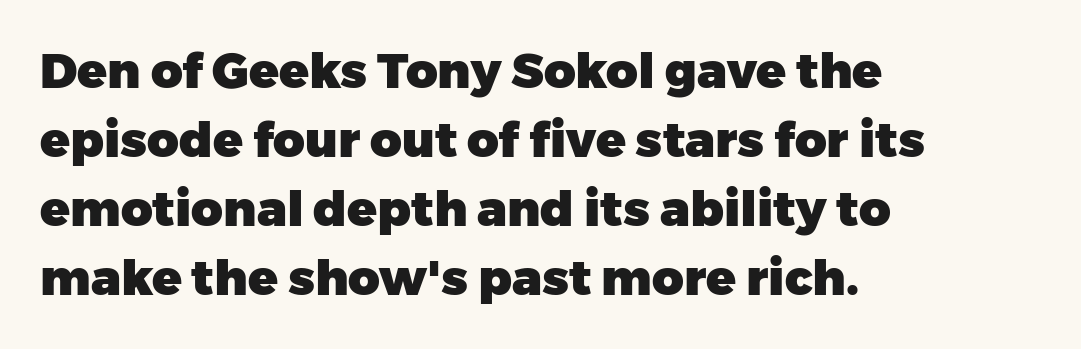
{"serif": "no", "italic": "no", "bold": "yes", "weight": "heavy", "width": "normal", "stroke_contrast": "low", "x_height": "medium", "monospaced": "no", "underline": "no", "align": "left", "line_spacing": "normal", "line_spacing_ratio": 1.41, "letter_spacing": "normal", "letter_spacing_em": 0.0, "glyph_px": 49}
